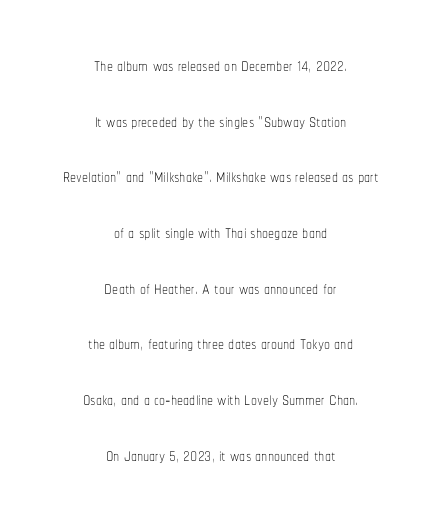
Q: Is the text bold? A: No.
Q: Is the text italic (slanted)? A: No, it is upright.
Q: Is the text underlined? A: No.
Q: How is the paragraph aligned? A: Centered.
Q: Is the spacing between letters normal or unusually wide? A: Normal.
Q: Is the spacing between lines tight, normal or loose? A: Loose.
